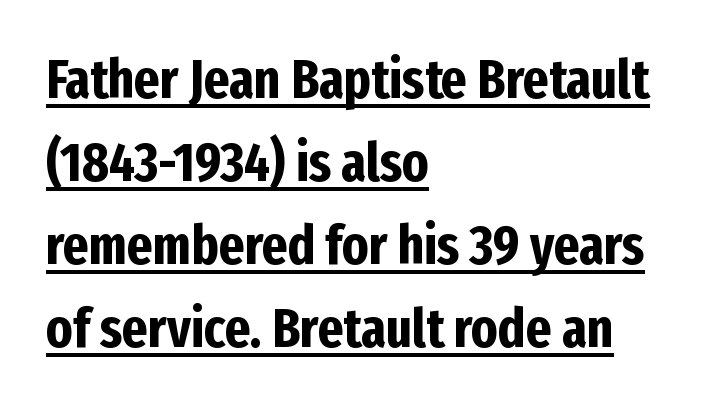
Q: Is the text bold? A: Yes.
Q: Is the text italic (slanted)? A: No, it is upright.
Q: Is the typeface a serif or a sans-serif typeface? A: Sans-serif.
Q: Is the text underlined? A: Yes.
Q: How is the paragraph aligned? A: Left-aligned.
Q: Is the spacing between letters normal or unusually wide? A: Normal.
Q: Is the spacing between lines tight, normal or loose? A: Normal.
Q: Width (condensed, normal, or wide)? A: Condensed.
Q: Stroke contrast? A: Low.
Q: x-height? A: Medium.
Q: Monospaced? A: No.
